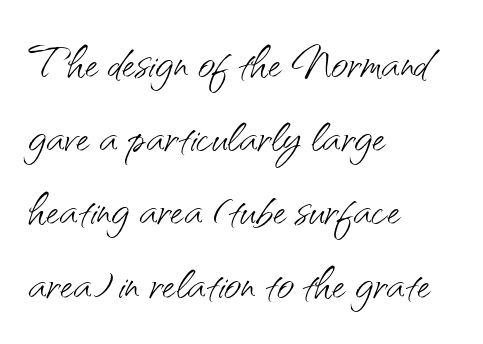
{"serif": "no", "bold": "no", "weight": "light", "width": "normal", "stroke_contrast": "medium", "x_height": "small", "monospaced": "no", "underline": "no", "align": "left", "line_spacing": "normal", "line_spacing_ratio": 1.25, "letter_spacing": "normal", "letter_spacing_em": 0.0, "glyph_px": 59}
